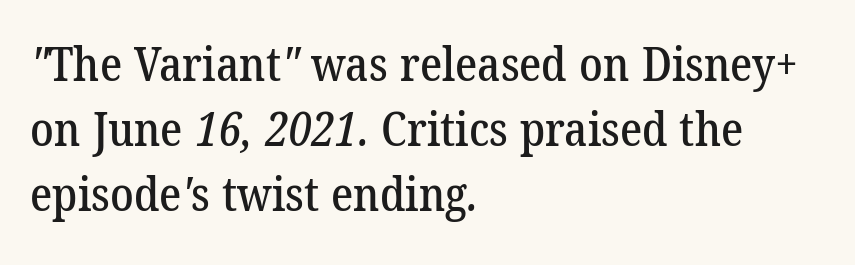
Q: Is the typeface a serif or a sans-serif typeface? A: Serif.
Q: Is the text underlined? A: No.
Q: How is the paragraph aligned? A: Left-aligned.
Q: Is the spacing between letters normal or unusually wide? A: Normal.
Q: Is the spacing between lines tight, normal or loose? A: Normal.
Q: Width (condensed, normal, or wide)? A: Normal.
Q: Stroke contrast? A: Low.
Q: x-height? A: Medium.
Q: Monospaced? A: No.
